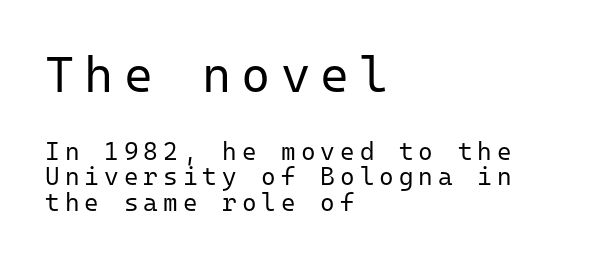
{"serif": "no", "italic": "no", "bold": "no", "weight": "regular", "width": "normal", "stroke_contrast": "low", "x_height": "medium", "monospaced": "yes", "underline": "no", "align": "left", "line_spacing": "tight", "line_spacing_ratio": 1.02, "letter_spacing": "wide", "letter_spacing_em": 0.2, "larger_block": "first", "size_ratio": 2.0, "glyph_px": 50}
